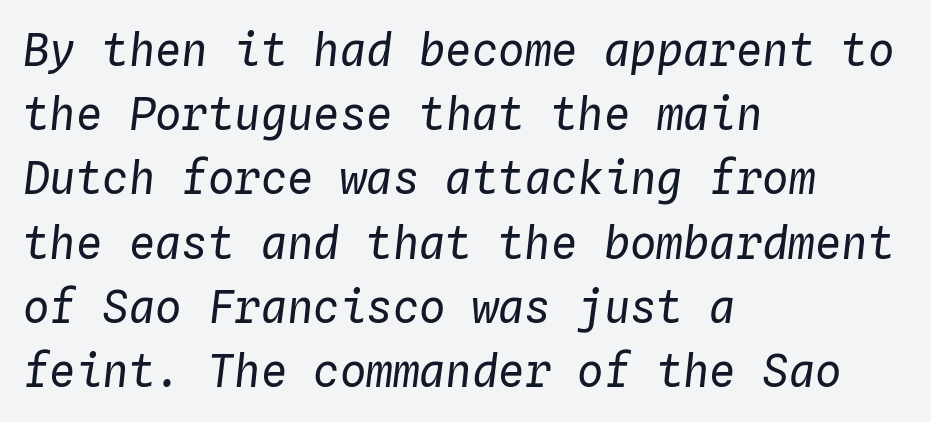
The image shows 44 px regular-weight type, italic (leaning right), monospaced; set left-aligned, normal line spacing (1.46x), normal letter spacing, not underlined; low stroke contrast and a medium x-height.
